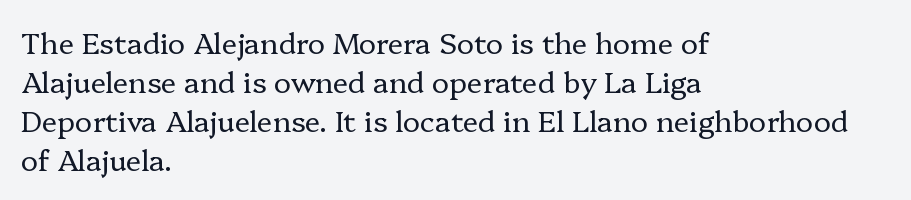
Q: Is the text bold? A: No.
Q: Is the text italic (slanted)? A: No, it is upright.
Q: Is the typeface a serif or a sans-serif typeface? A: Serif.
Q: Is the text underlined? A: No.
Q: How is the paragraph aligned? A: Left-aligned.
Q: Is the spacing between letters normal or unusually wide? A: Normal.
Q: Is the spacing between lines tight, normal or loose? A: Normal.
Q: Width (condensed, normal, or wide)? A: Normal.
Q: Stroke contrast? A: Low.
Q: x-height? A: Medium.
Q: Monospaced? A: No.
